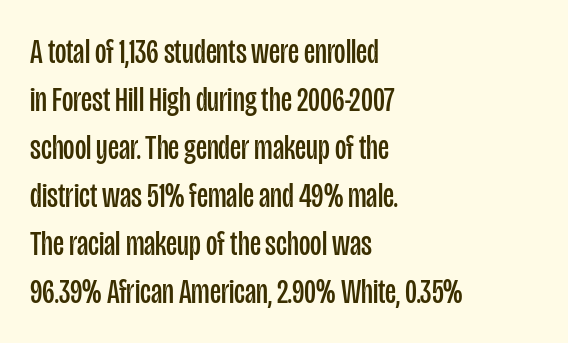
The image shows 35 px regular-weight, condensed sans-serif type, upright; set left-aligned, normal line spacing (1.37x), normal letter spacing, not underlined; low stroke contrast and a large x-height.
